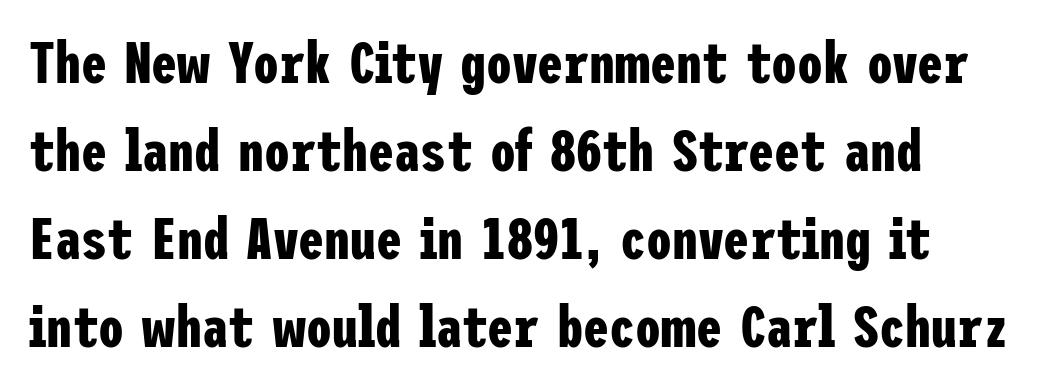
Characters remain perfectly vertical along every line. The letters are bold, with thick, heavy strokes. Normally led — the rows are evenly, conventionally spaced. To sum up the face: it is a sans, with no serifs.
